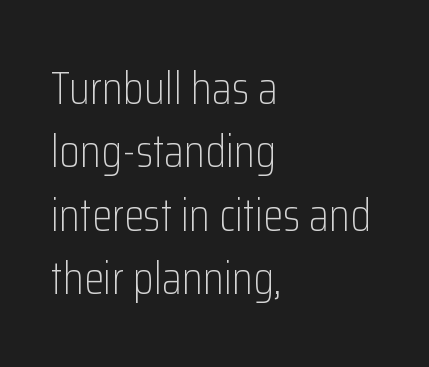
Q: Is the text bold? A: No.
Q: Is the text italic (slanted)? A: No, it is upright.
Q: Is the typeface a serif or a sans-serif typeface? A: Sans-serif.
Q: Is the text underlined? A: No.
Q: How is the paragraph aligned? A: Left-aligned.
Q: Is the spacing between letters normal or unusually wide? A: Normal.
Q: Is the spacing between lines tight, normal or loose? A: Normal.
Q: Width (condensed, normal, or wide)? A: Condensed.
Q: Stroke contrast? A: Low.
Q: x-height? A: Medium.
Q: Monospaced? A: No.
